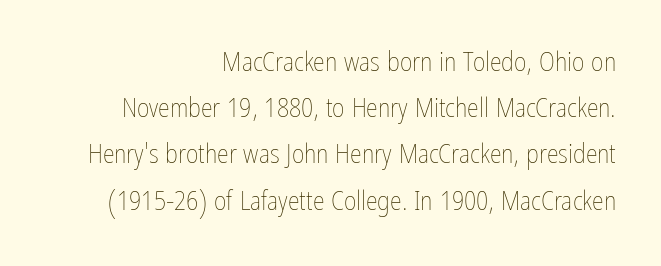
The image shows 27 px text type, upright; set right-aligned, line spacing 1.71x, normal letter spacing, not underlined.
